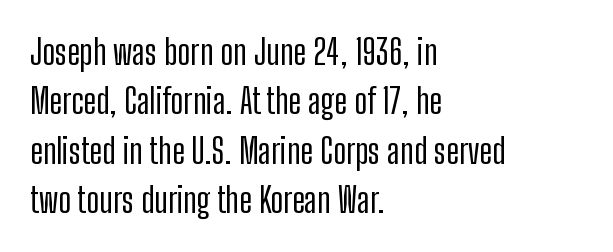
Q: Is the text italic (slanted)? A: No, it is upright.
Q: Is the typeface a serif or a sans-serif typeface? A: Sans-serif.
Q: Is the text underlined? A: No.
Q: How is the paragraph aligned? A: Left-aligned.
Q: Is the spacing between letters normal or unusually wide? A: Normal.
Q: Is the spacing between lines tight, normal or loose? A: Normal.
Q: Width (condensed, normal, or wide)? A: Condensed.
Q: Stroke contrast? A: Low.
Q: x-height? A: Medium.
Q: Monospaced? A: No.
